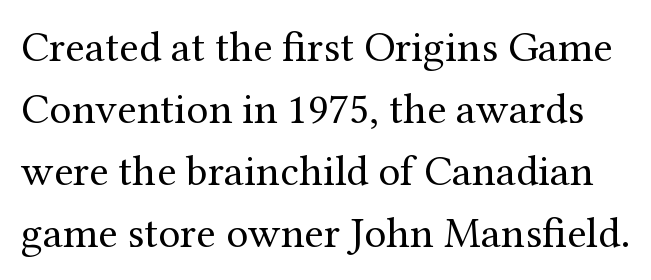
The image shows 44 px regular-weight serif type, upright; set normal line spacing (1.41x), normal letter spacing, not underlined; medium stroke contrast and a medium x-height.
